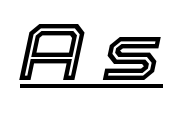
{"italic": "yes", "lean": "right", "slant_degrees": 12, "width": "normal", "x_height": "medium", "monospaced": "no", "underline": "yes", "letter_spacing": "wide", "letter_spacing_em": 0.21, "glyph_px": 80}
